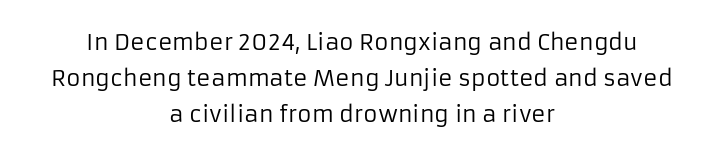
Does extra space separate the letters? No, they use regular spacing. Check the space under the baseline: it is left empty. The weight tops out at a normal text grade. This is the regular roman posture of the typeface. Is the block centered? Yes — each line is placed symmetrically about the middle.
